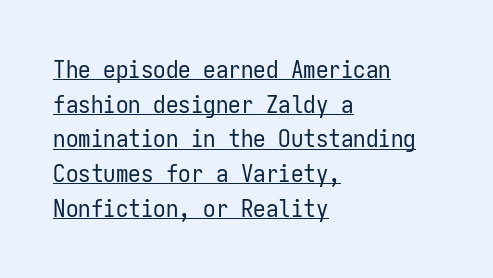
{"italic": "no", "bold": "no", "underline": "yes", "align": "left", "line_spacing": "normal", "line_spacing_ratio": 1.39, "letter_spacing": "normal", "letter_spacing_em": 0.0, "glyph_px": 25}
